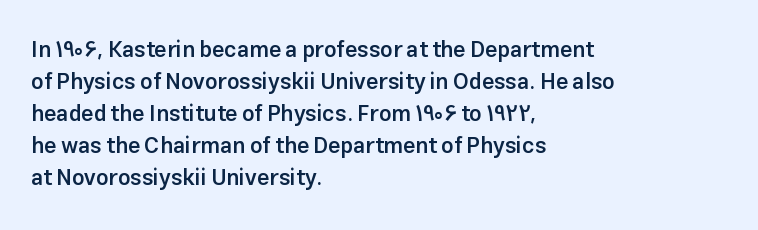
The image shows 22 px text type, upright; set left-aligned, normal line spacing (1.46x), normal letter spacing, not underlined.
